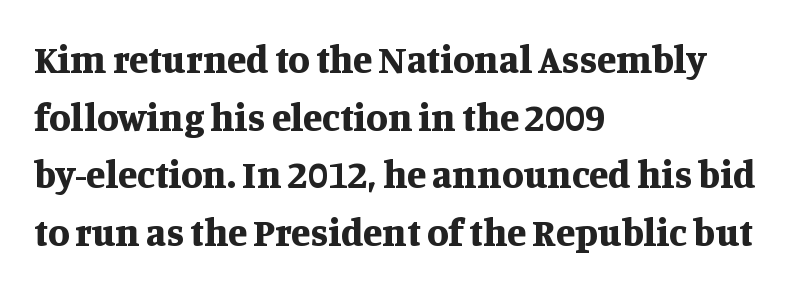
The foot of each line stays bare and open. In terms of letterspacing, this is plain default setting. Is there much room between lines? A standard amount, neither cramped nor airy. Strong, thick strokes mark this as bold type.
